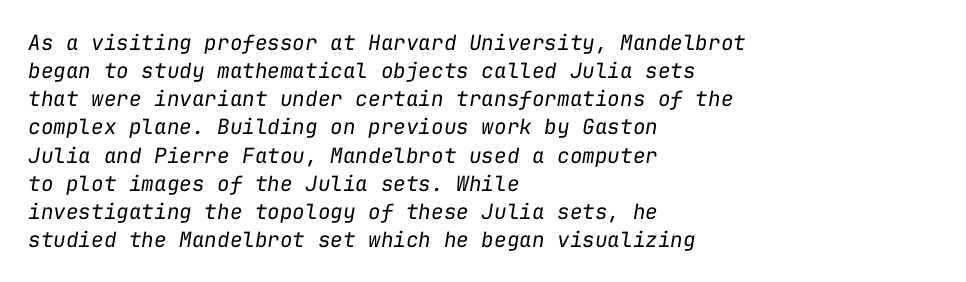
What stands out about the letter spacing? Nothing — it is the standard amount. What's the leading like? Ordinary, nothing unusual. Lines of text with bare space underneath. The text carries the slant typical of an italic or oblique font.
